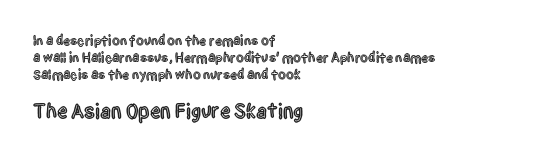
The image shows 21 px text type, upright; set left-aligned, line spacing 1.23x, normal letter spacing, not underlined; the second (bottom) block is 1.5x larger.
